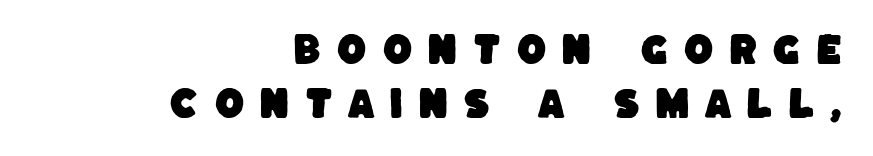
{"serif": "no", "width": "normal", "stroke_contrast": "low", "x_height": "large", "monospaced": "no", "underline": "no", "align": "right", "line_spacing": "normal", "line_spacing_ratio": 1.59, "letter_spacing": "wide", "letter_spacing_em": 0.44, "glyph_px": 34}
